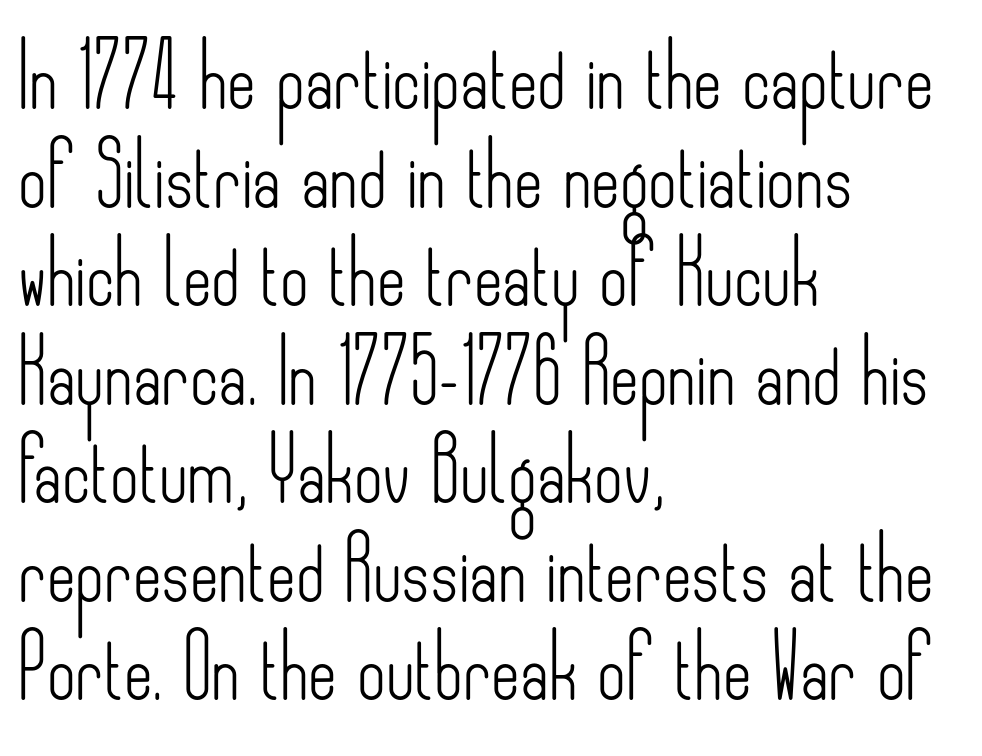
{"serif": "no", "italic": "no", "bold": "no", "weight": "light", "width": "condensed", "stroke_contrast": "low", "x_height": "small", "monospaced": "no", "underline": "no", "align": "left", "line_spacing": "normal", "line_spacing_ratio": 1.59, "letter_spacing": "normal", "letter_spacing_em": 0.0, "glyph_px": 62}
